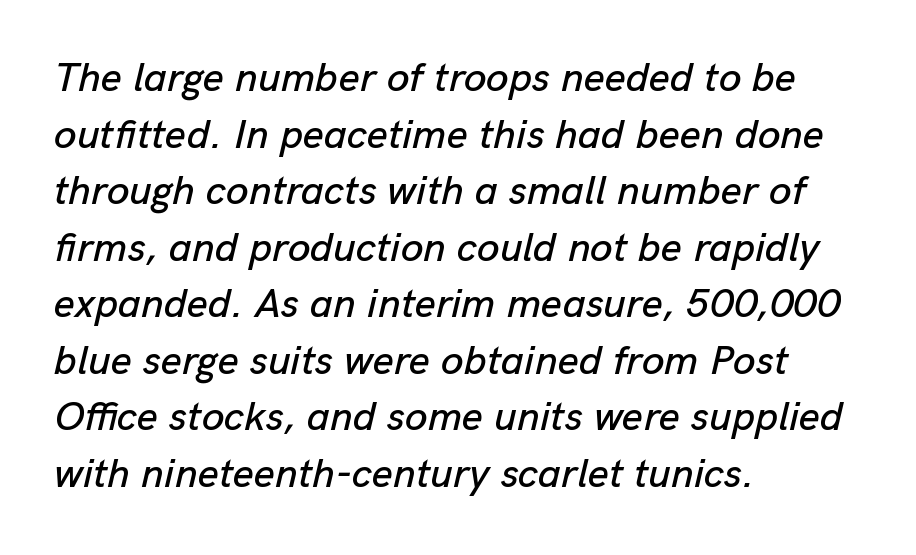
Style check: oblique. This sample uses plain, unmodified letter spacing. The space directly below the letters is spotless. The designer left line spacing at the default. This sample is left-justified, so line endings fall wherever the words run out.
